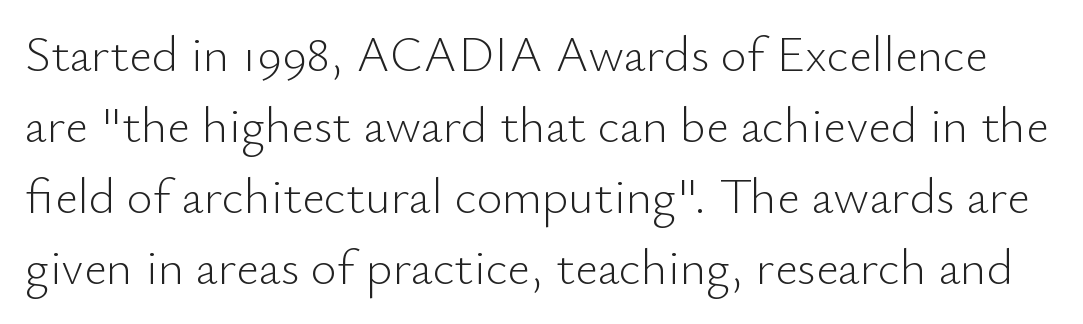
The image shows 50 px light sans-serif type, upright; set normal line spacing (1.42x), normal letter spacing, not underlined; low stroke contrast and a small x-height.
